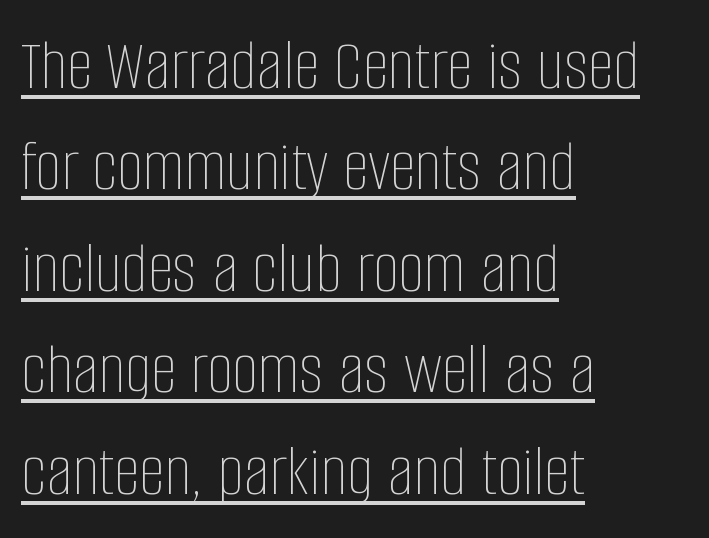
Q: Is the text bold? A: No.
Q: Is the text italic (slanted)? A: No, it is upright.
Q: Is the text underlined? A: Yes.
Q: How is the paragraph aligned? A: Left-aligned.
Q: Is the spacing between letters normal or unusually wide? A: Normal.
Q: Is the spacing between lines tight, normal or loose? A: Normal.
Q: Width (condensed, normal, or wide)? A: Condensed.
Q: Stroke contrast? A: Low.
Q: x-height? A: Large.
Q: Monospaced? A: No.
